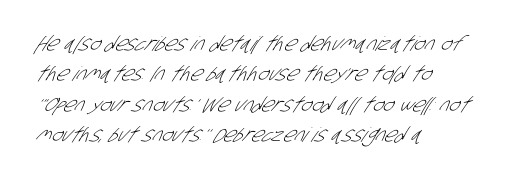
Q: Is the text bold? A: No.
Q: Is the text underlined? A: No.
Q: How is the paragraph aligned? A: Left-aligned.
Q: Is the spacing between letters normal or unusually wide? A: Normal.
Q: Is the spacing between lines tight, normal or loose? A: Normal.
